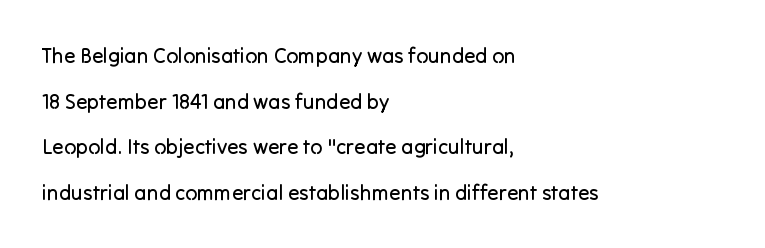
Q: Is the text bold? A: No.
Q: Is the text italic (slanted)? A: No, it is upright.
Q: Is the text underlined? A: No.
Q: How is the paragraph aligned? A: Left-aligned.
Q: Is the spacing between letters normal or unusually wide? A: Normal.
Q: Is the spacing between lines tight, normal or loose? A: Loose.
